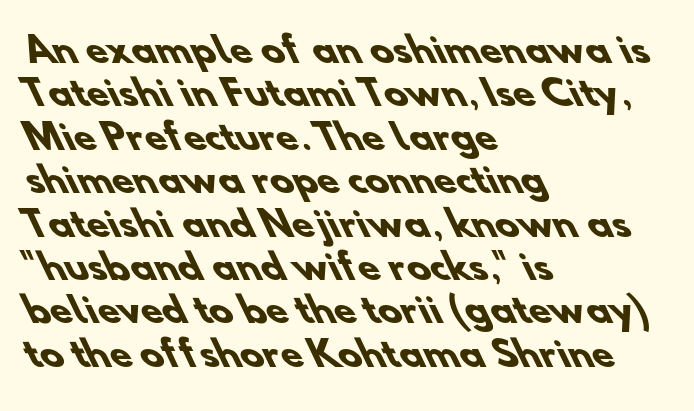
You could call the tracking neutral — neither tight nor loose. Caption: bold face, heavy strokes. Short and long lines alike share a common starting point at left. Regarding serifs, this sample does without them. Descender tails drop into unmarked territory.
